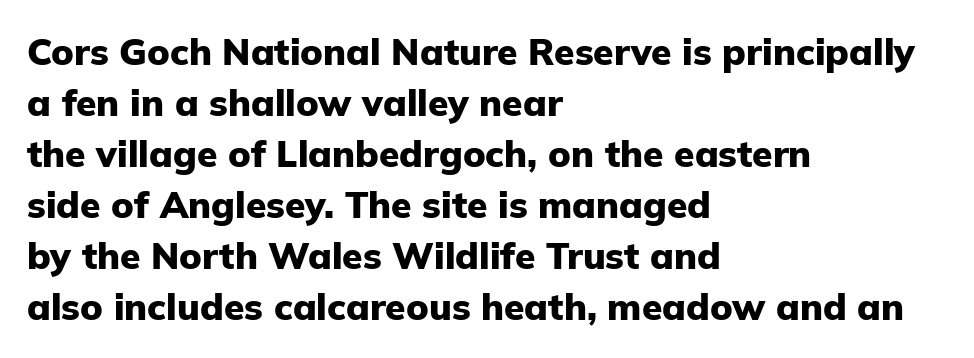
Plain, unruled lines of type. The lines are quadded left. Style check: upright. Heavy-handed strokes throughout: this text is bold.
